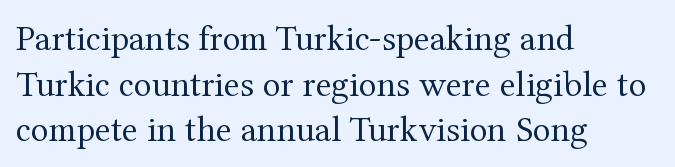
Q: Is the text bold? A: No.
Q: Is the text italic (slanted)? A: No, it is upright.
Q: Is the typeface a serif or a sans-serif typeface? A: Serif.
Q: Is the text underlined? A: No.
Q: How is the paragraph aligned? A: Left-aligned.
Q: Is the spacing between letters normal or unusually wide? A: Normal.
Q: Width (condensed, normal, or wide)? A: Normal.
Q: Stroke contrast? A: Medium.
Q: x-height? A: Medium.
Q: Monospaced? A: No.
